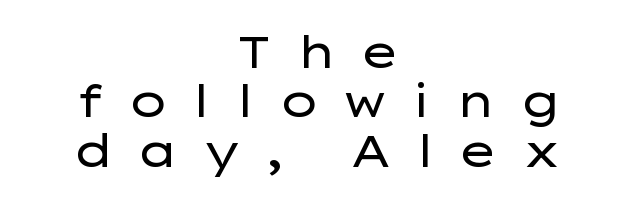
Q: Is the text bold? A: No.
Q: Is the text italic (slanted)? A: No, it is upright.
Q: Is the typeface a serif or a sans-serif typeface? A: Sans-serif.
Q: Is the text underlined? A: No.
Q: How is the paragraph aligned? A: Centered.
Q: Is the spacing between letters normal or unusually wide? A: Unusually wide.
Q: Is the spacing between lines tight, normal or loose? A: Tight.
Q: Width (condensed, normal, or wide)? A: Wide.
Q: Stroke contrast? A: Low.
Q: x-height? A: Medium.
Q: Monospaced? A: No.
